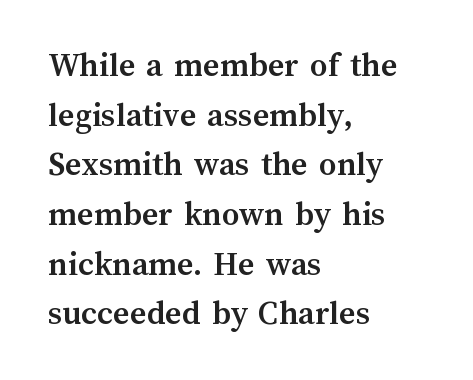
Q: Is the text bold? A: Yes.
Q: Is the text italic (slanted)? A: No, it is upright.
Q: Is the text underlined? A: No.
Q: How is the paragraph aligned? A: Left-aligned.
Q: Is the spacing between letters normal or unusually wide? A: Normal.
Q: Is the spacing between lines tight, normal or loose? A: Normal.
Q: Width (condensed, normal, or wide)? A: Normal.
Q: Stroke contrast? A: Medium.
Q: x-height? A: Medium.
Q: Monospaced? A: No.
